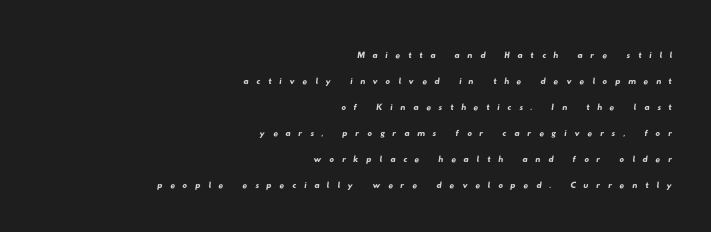
The image shows 23 px text type; set right-aligned, tight line spacing (1.13x), unusually wide letter spacing (+0.33 em), not underlined.
